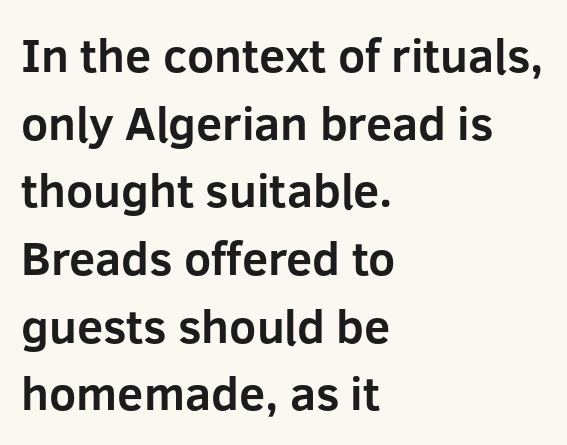
The image shows 47 px bold sans-serif type, upright; set left-aligned, normal line spacing (1.44x), normal letter spacing, not underlined; low stroke contrast and a medium x-height.
